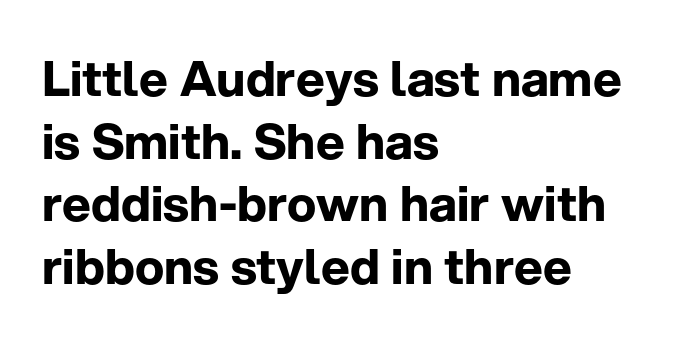
Q: Is the text bold? A: Yes.
Q: Is the text italic (slanted)? A: No, it is upright.
Q: Is the typeface a serif or a sans-serif typeface? A: Sans-serif.
Q: Is the text underlined? A: No.
Q: How is the paragraph aligned? A: Left-aligned.
Q: Is the spacing between letters normal or unusually wide? A: Normal.
Q: Is the spacing between lines tight, normal or loose? A: Normal.
Q: Width (condensed, normal, or wide)? A: Normal.
Q: Stroke contrast? A: Low.
Q: x-height? A: Medium.
Q: Monospaced? A: No.
